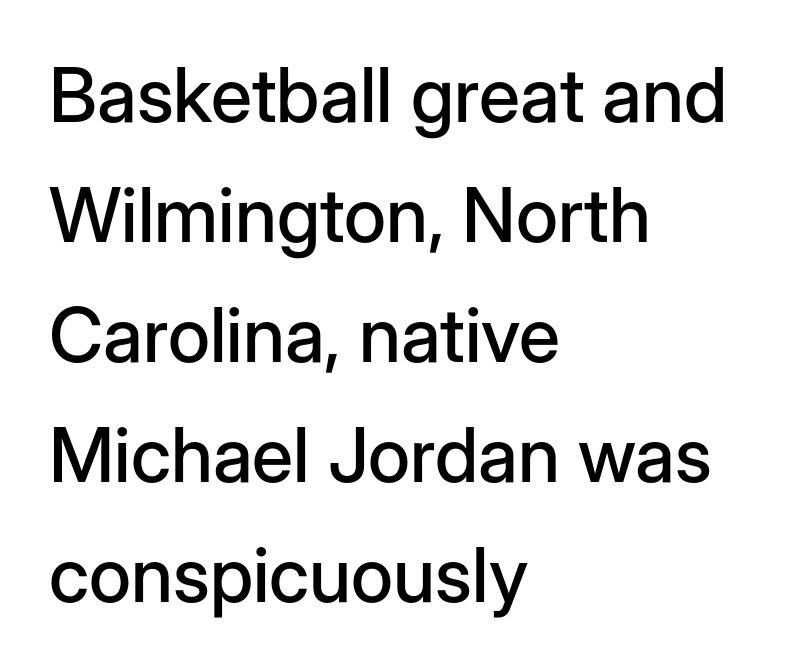
The image shows 75 px sans-serif type, upright; set left-aligned, normal line spacing (1.6x), normal letter spacing, not underlined; low stroke contrast and a medium x-height.
